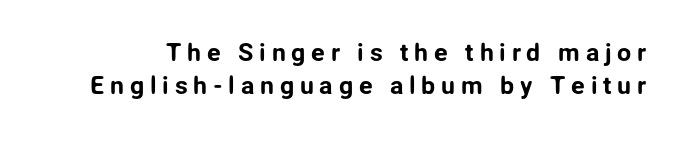
Q: Is the text italic (slanted)? A: No, it is upright.
Q: Is the text underlined? A: No.
Q: Is the spacing between letters normal or unusually wide? A: Unusually wide.
Q: Is the spacing between lines tight, normal or loose? A: Normal.
